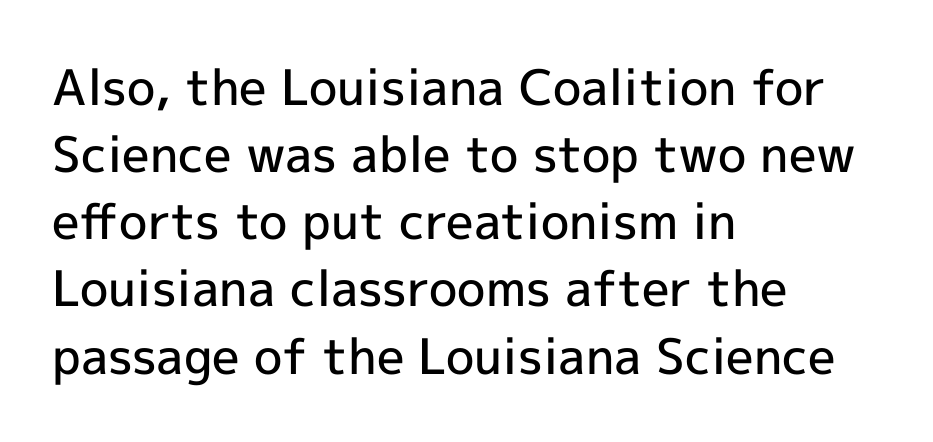
{"serif": "no", "italic": "no", "bold": "semi", "weight": "semibold", "width": "normal", "x_height": "medium", "monospaced": "no", "underline": "no", "align": "left", "line_spacing": "normal", "line_spacing_ratio": 1.37, "letter_spacing": "normal", "letter_spacing_em": 0.0, "glyph_px": 49}
